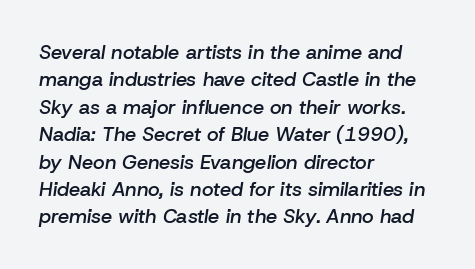
Students, this is semibold: more ink than regular, less than bold. All the whitespace from short lines collects on the right. Check the space under the baseline: it is left empty. Designer's note — italics engaged. Vertically, the passage feels balanced, rows spaced as you'd expect. This sample uses plain, unmodified letter spacing.
